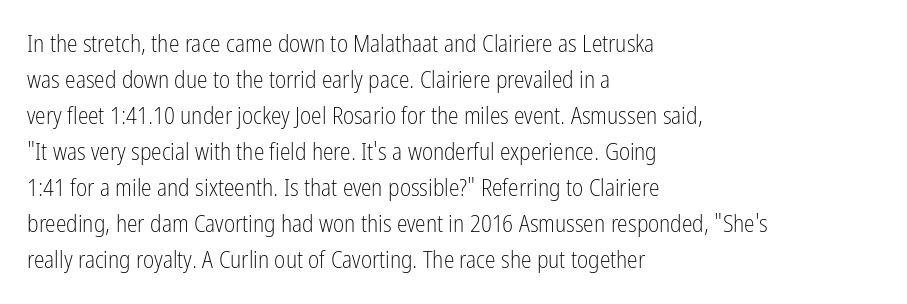
Q: Is the text bold? A: No.
Q: Is the text italic (slanted)? A: No, it is upright.
Q: Is the text underlined? A: No.
Q: How is the paragraph aligned? A: Left-aligned.
Q: Is the spacing between letters normal or unusually wide? A: Normal.
Q: Is the spacing between lines tight, normal or loose? A: Normal.
